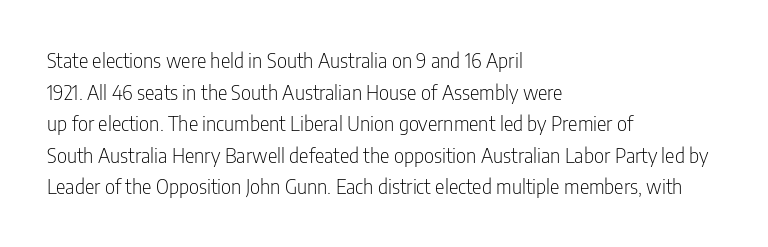
The image shows 20 px text type, upright; set left-aligned, normal line spacing (1.58x), normal letter spacing, not underlined.
